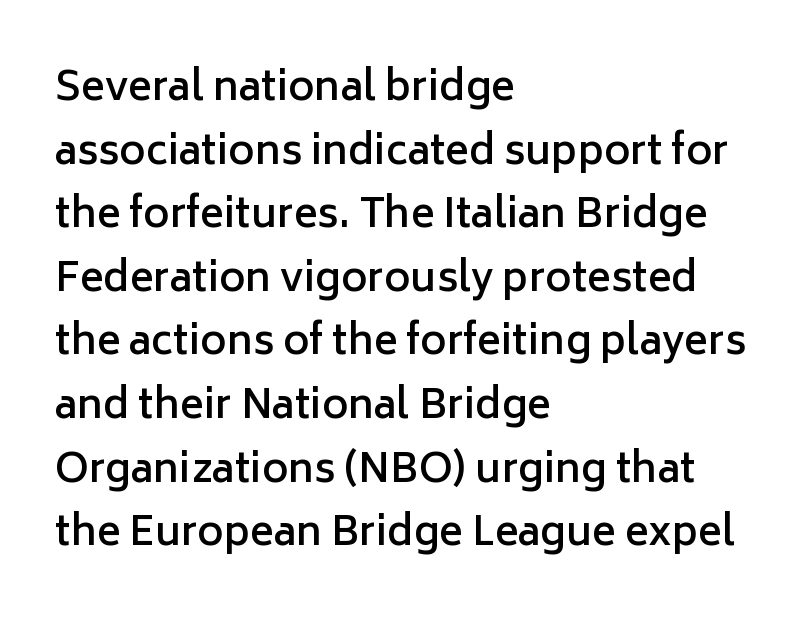
The text block is weighted toward the left margin, trailing off unevenly rightward. Whoever set this chose a conventional vertical rhythm. Descenders hang freely into open space. Does the weight exceed regular? Yes, but only to semibold. Looks like regular typesetting: each glyph gets only the width it needs.
